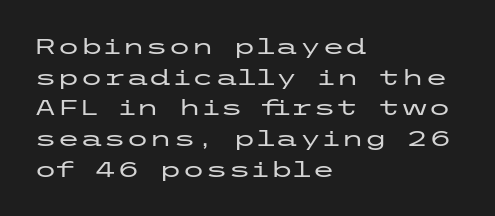
The image shows 21 px text type, upright; set left-aligned, normal line spacing (1.46x), normal letter spacing, not underlined.
